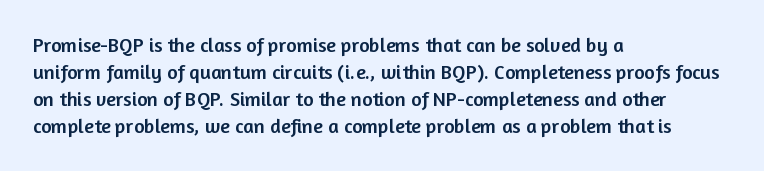
Q: Is the text italic (slanted)? A: No, it is upright.
Q: Is the text underlined? A: No.
Q: How is the paragraph aligned? A: Left-aligned.
Q: Is the spacing between letters normal or unusually wide? A: Normal.
Q: Is the spacing between lines tight, normal or loose? A: Normal.
